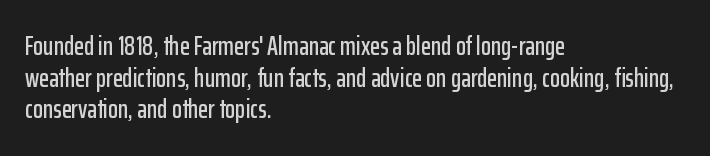
The image shows 26 px text type, upright; set left-aligned, line spacing 1.22x, normal letter spacing, not underlined.
